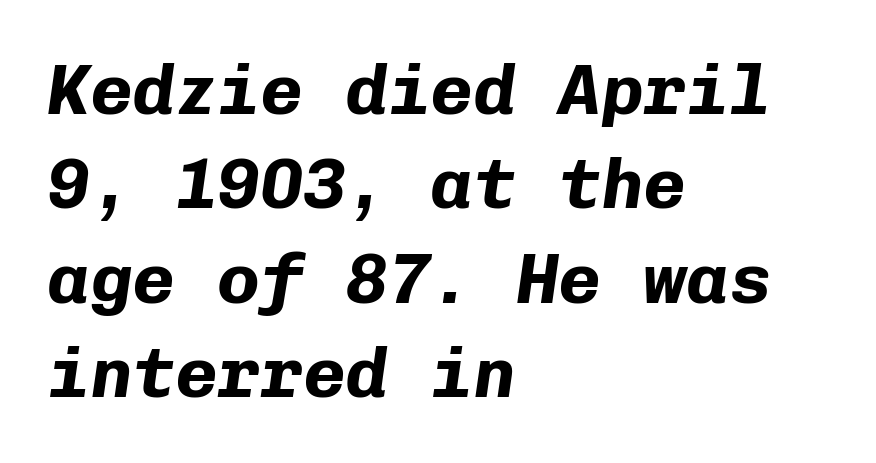
Q: Is the text bold? A: Yes.
Q: Is the text italic (slanted)? A: Yes, it leans right by about 8 degrees.
Q: Is the text underlined? A: No.
Q: How is the paragraph aligned? A: Left-aligned.
Q: Is the spacing between letters normal or unusually wide? A: Normal.
Q: Is the spacing between lines tight, normal or loose? A: Normal.
Q: Width (condensed, normal, or wide)? A: Normal.
Q: Stroke contrast? A: Low.
Q: x-height? A: Medium.
Q: Monospaced? A: Yes.
